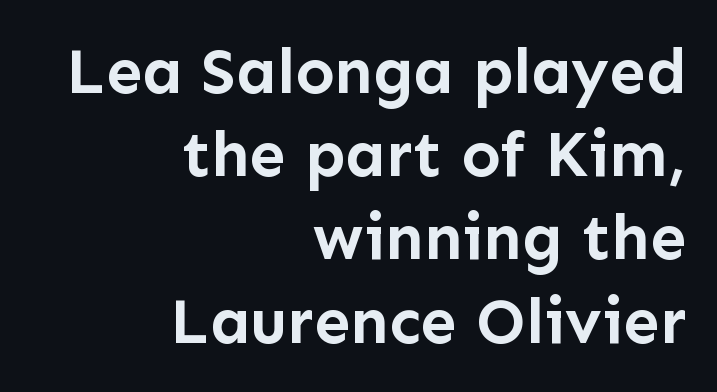
The image shows 65 px semibold sans-serif type, upright; set right-aligned, normal line spacing (1.28x), normal letter spacing, not underlined; low stroke contrast and a medium x-height.
